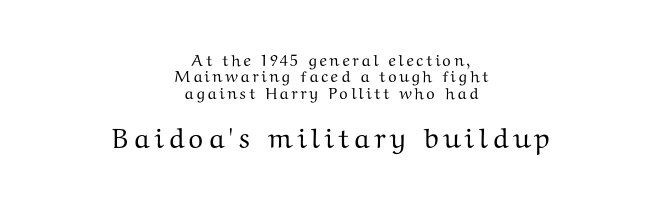
Q: Is the text italic (slanted)? A: No, it is upright.
Q: Is the typeface a serif or a sans-serif typeface? A: Serif.
Q: Is the text underlined? A: No.
Q: How is the paragraph aligned? A: Centered.
Q: Is the spacing between lines tight, normal or loose? A: Tight.
Q: Which block of text is set in a larger size, the first (top) or the second (bottom)? A: The second (bottom) one.
Q: Width (condensed, normal, or wide)? A: Wide.
Q: Stroke contrast? A: Medium.
Q: x-height? A: Medium.
Q: Monospaced? A: No.
